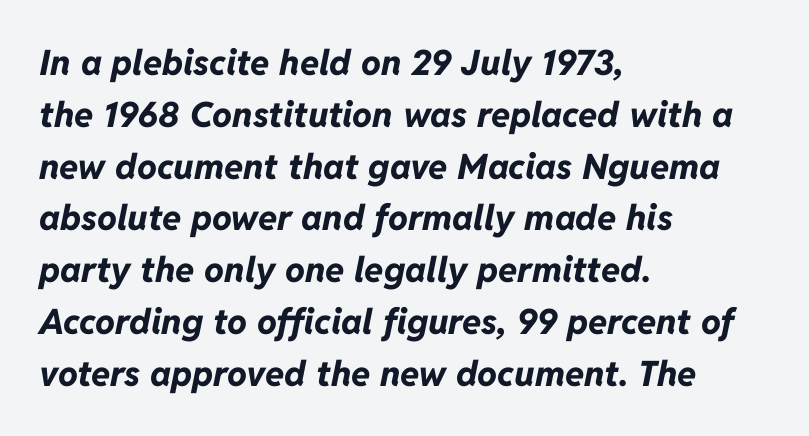
{"italic": "yes", "lean": "right", "slant_degrees": 11, "bold": "yes", "weight": "bold", "width": "normal", "stroke_contrast": "low", "x_height": "medium", "monospaced": "no", "underline": "no", "align": "left", "line_spacing": "normal", "line_spacing_ratio": 1.48, "letter_spacing": "normal", "letter_spacing_em": 0.0, "glyph_px": 35}
